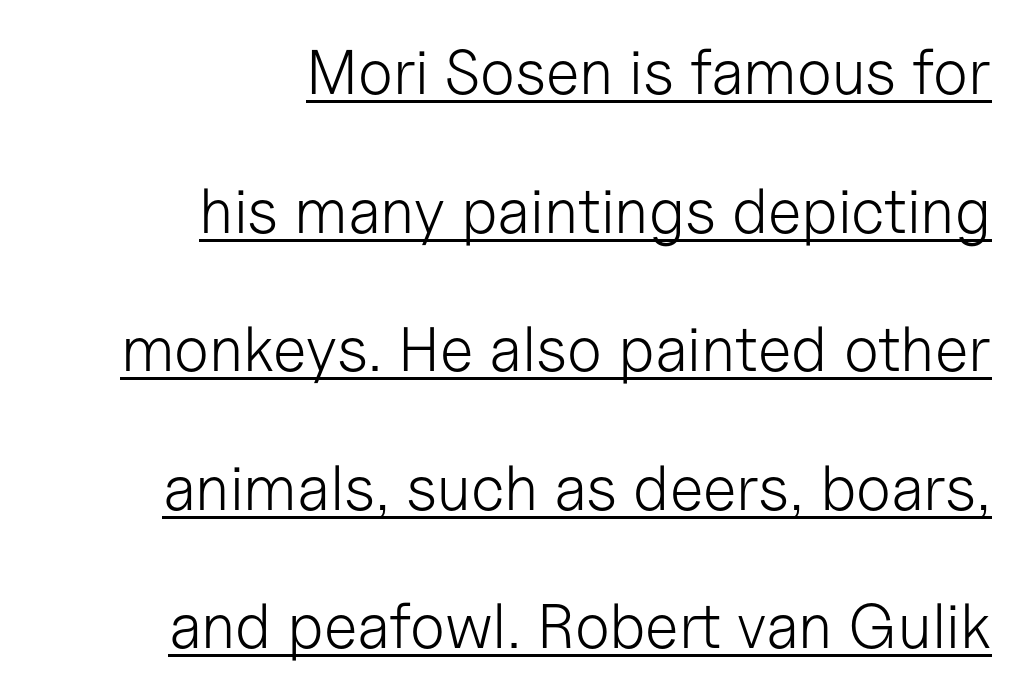
{"serif": "no", "italic": "no", "bold": "no", "weight": "light", "width": "normal", "stroke_contrast": "low", "x_height": "medium", "monospaced": "no", "underline": "yes", "align": "right", "line_spacing": "loose", "line_spacing_ratio": 2.2, "letter_spacing": "normal", "letter_spacing_em": 0.0, "glyph_px": 63}
